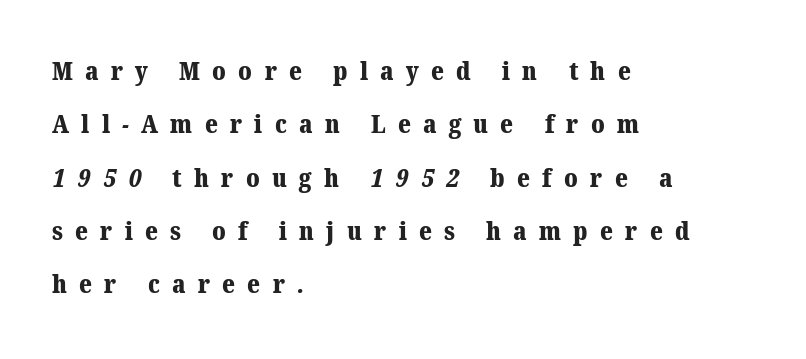
The image shows 26 px bold type; set left-aligned, loose line spacing (2.05x), unusually wide letter spacing (+0.47 em), not underlined.
